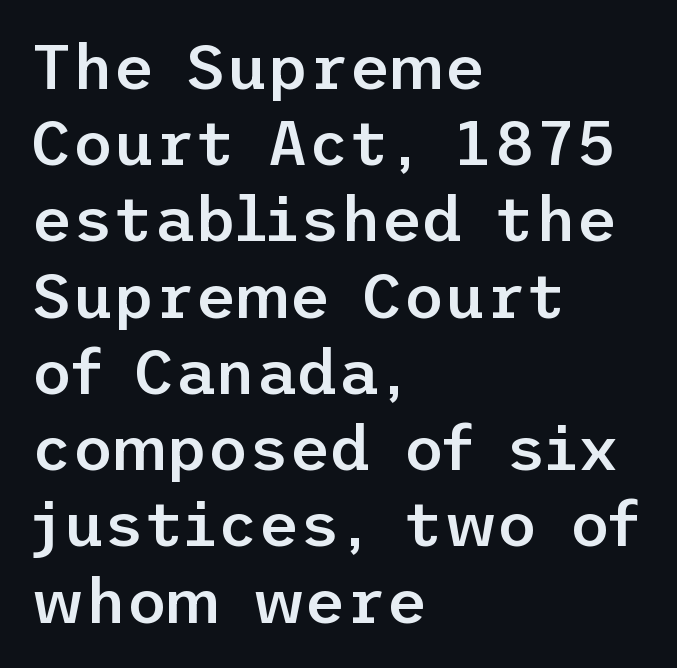
{"serif": "no", "italic": "no", "bold": "semi", "weight": "semibold", "width": "normal", "stroke_contrast": "low", "x_height": "medium", "underline": "no", "align": "left", "line_spacing_ratio": 1.21, "letter_spacing": "normal", "letter_spacing_em": 0.0, "glyph_px": 63}
